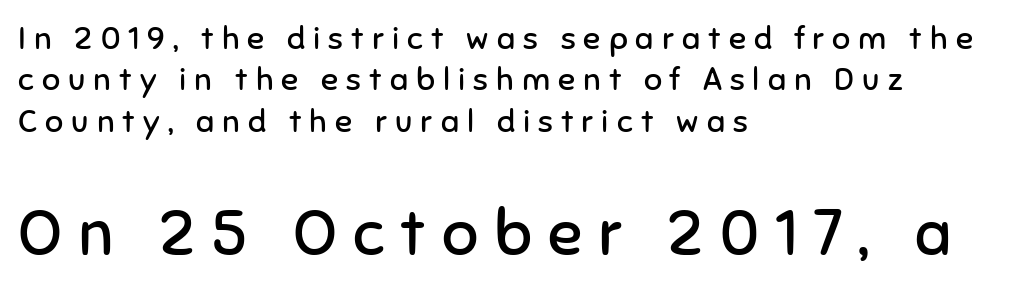
A roman cut, with each character standing at attention. The typesetting does not lean heavy: it is not bold. The horizontal fit of the characters is loose and conspicuously gappy. Larger block? The one below; the one above is distinctly smaller.
